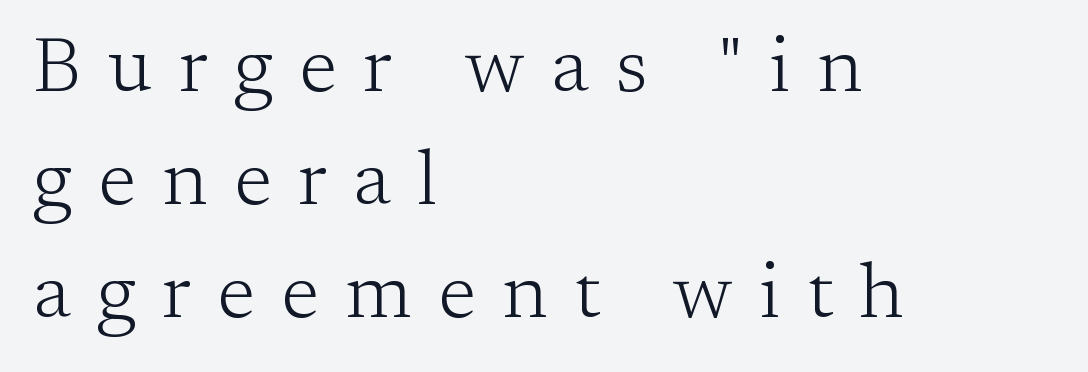
{"serif": "yes", "italic": "no", "bold": "no", "weight": "light", "width": "normal", "stroke_contrast": "low", "x_height": "medium", "monospaced": "no", "underline": "no", "align": "left", "line_spacing": "normal", "line_spacing_ratio": 1.45, "letter_spacing": "wide", "letter_spacing_em": 0.34, "glyph_px": 78}
